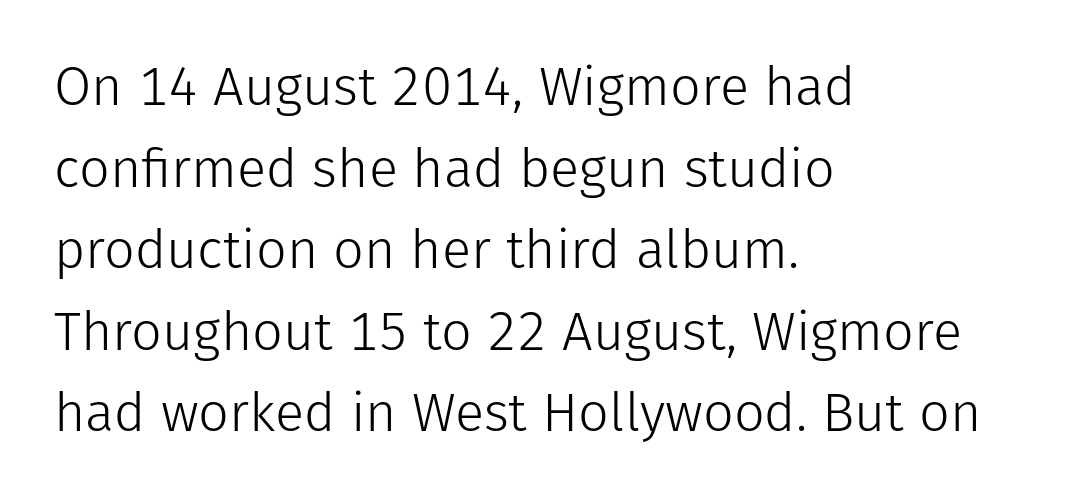
Stroke thickness stays within the range of a standard reading face or lighter. If you measured baseline to baseline, you'd find a middling distance. The glyphs in this specimen are sans serif. Default kerning and tracking; the words read as compact shapes. When letters stand straight like this, we call the style roman or upright.
